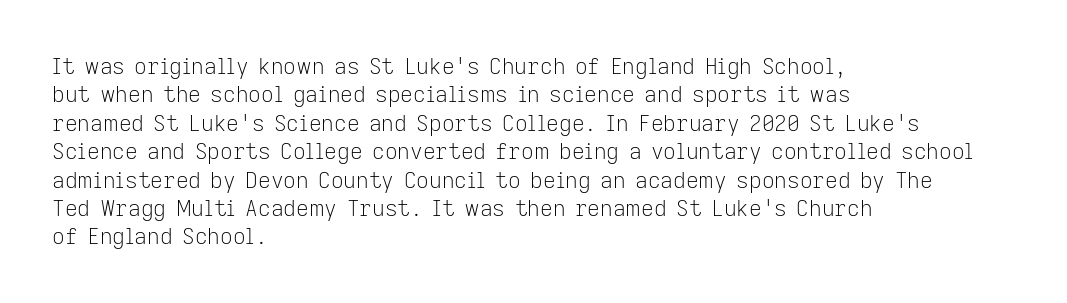
Rule under the text: the space is simply empty. Honestly, the letter spacing is just normal — you wouldn't notice it. The font's upright variant was chosen for this text. The strokes are not fattened; the text isn't bold. Layout note: lines flush left. The designer left line spacing at the default.
